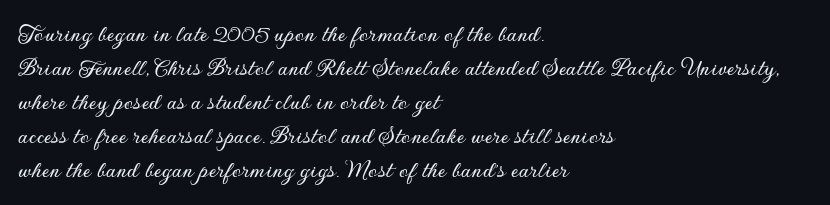
The image shows 26 px text type; set left-aligned, normal line spacing (1.31x), normal letter spacing, not underlined.
